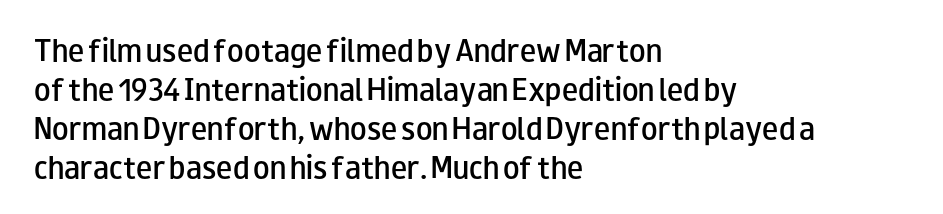
{"italic": "no", "bold": "semi", "underline": "no", "align": "left", "line_spacing": "normal", "line_spacing_ratio": 1.45, "letter_spacing": "normal", "letter_spacing_em": 0.0, "glyph_px": 27}
